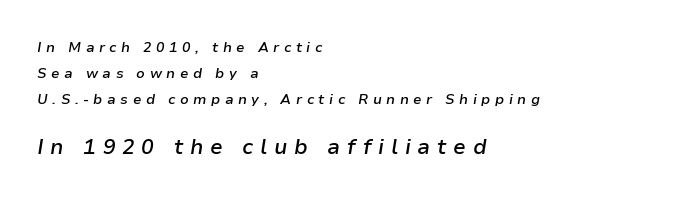
The image shows 21 px text type, italic (leaning right); set left-aligned, line spacing 1.87x, unusually wide letter spacing (+0.32 em), not underlined; the second (bottom) block is 1.5x larger.
